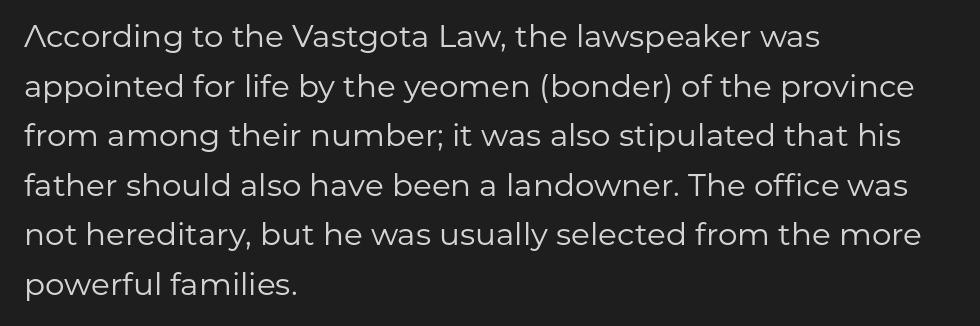
Q: Is the text bold? A: No.
Q: Is the text italic (slanted)? A: No, it is upright.
Q: Is the typeface a serif or a sans-serif typeface? A: Sans-serif.
Q: Is the text underlined? A: No.
Q: How is the paragraph aligned? A: Left-aligned.
Q: Is the spacing between letters normal or unusually wide? A: Normal.
Q: Is the spacing between lines tight, normal or loose? A: Normal.
Q: Width (condensed, normal, or wide)? A: Normal.
Q: Stroke contrast? A: Low.
Q: x-height? A: Medium.
Q: Monospaced? A: No.
